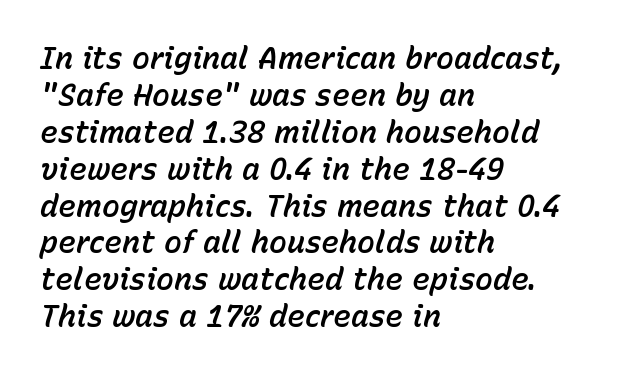
{"italic": "yes", "lean": "right", "slant_degrees": 15, "width": "normal", "stroke_contrast": "low", "x_height": "medium", "monospaced": "no", "underline": "no", "align": "left", "line_spacing_ratio": 1.23, "letter_spacing": "normal", "letter_spacing_em": 0.0, "glyph_px": 30}
